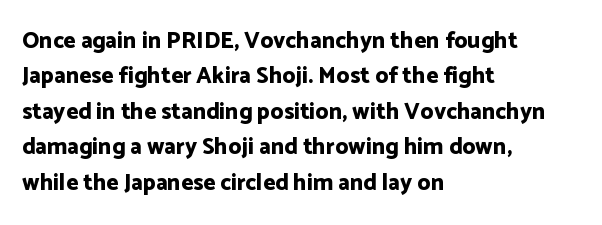
The strip under each line holds only bare page. The designer left line spacing at the default. Typeset ragged right — the left edge is the straight one. Heavy-handed strokes throughout: this text is bold.
